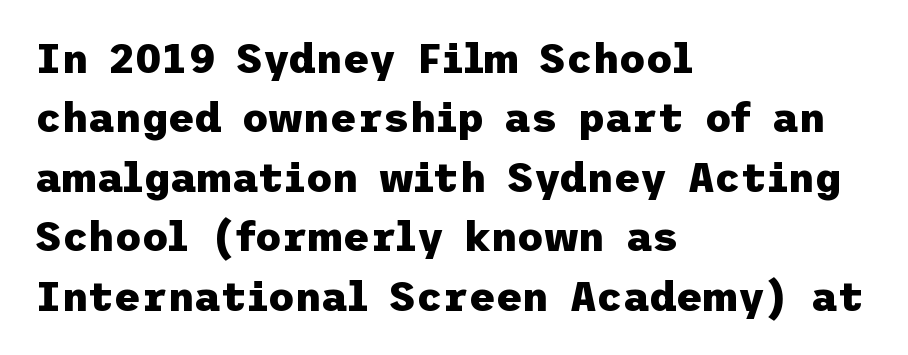
Q: Is the text bold? A: Yes.
Q: Is the text italic (slanted)? A: No, it is upright.
Q: Is the typeface a serif or a sans-serif typeface? A: Sans-serif.
Q: Is the text underlined? A: No.
Q: How is the paragraph aligned? A: Left-aligned.
Q: Is the spacing between letters normal or unusually wide? A: Normal.
Q: Is the spacing between lines tight, normal or loose? A: Normal.
Q: Width (condensed, normal, or wide)? A: Normal.
Q: Stroke contrast? A: Low.
Q: x-height? A: Medium.
